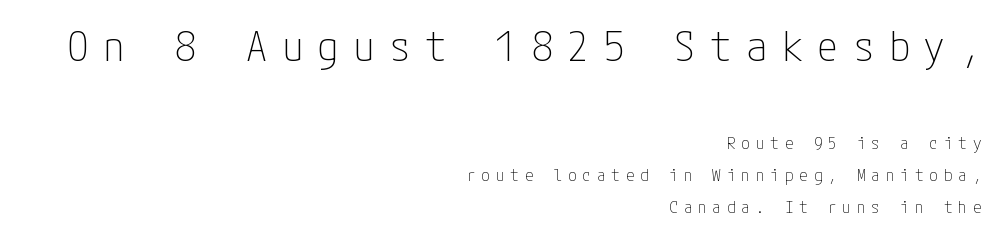
The image shows 42 px thin, condensed sans-serif type, upright; set right-aligned, line spacing 1.89x, unusually wide letter spacing (+0.35 em), not underlined; the first (top) block is 2.47x larger; low stroke contrast and a medium x-height.
